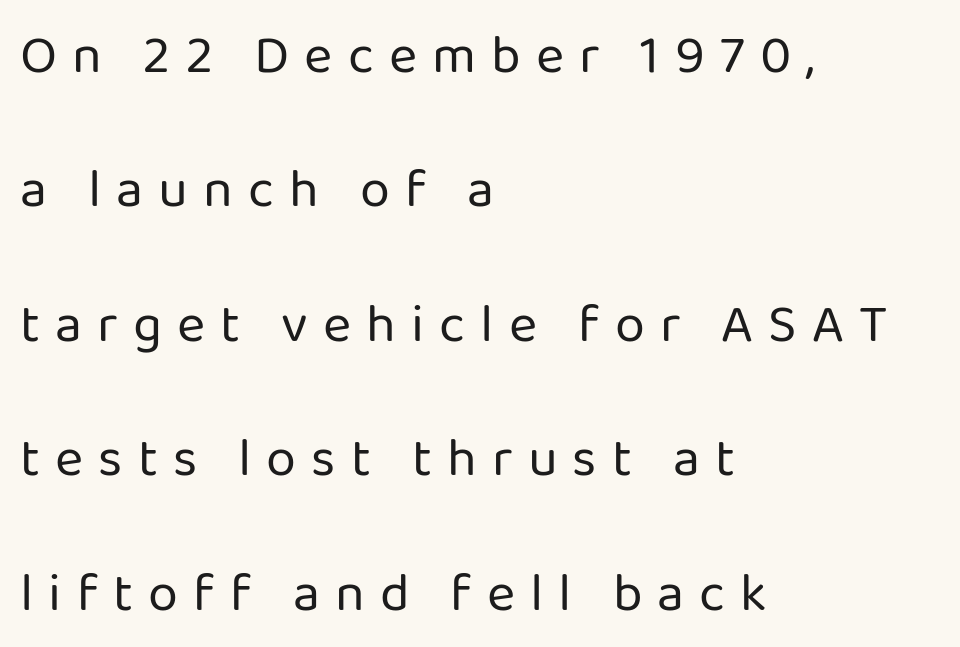
The image shows 54 px regular-weight sans-serif type, upright; set left-aligned, loose line spacing (2.49x), unusually wide letter spacing (+0.28 em), not underlined; low stroke contrast and a medium x-height.
